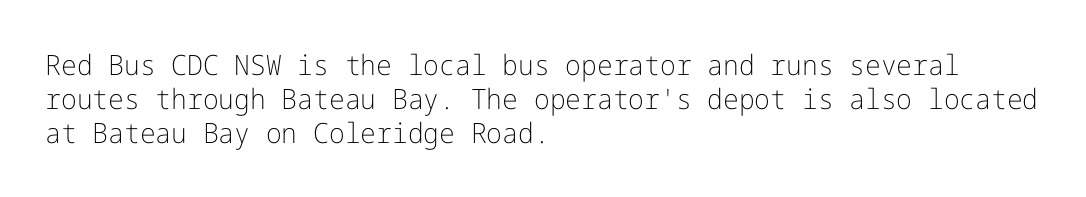
{"serif": "no", "italic": "no", "bold": "no", "weight": "light", "width": "normal", "stroke_contrast": "low", "x_height": "medium", "underline": "no", "align": "left", "line_spacing_ratio": 1.21, "letter_spacing": "normal", "letter_spacing_em": 0.0, "glyph_px": 28}
